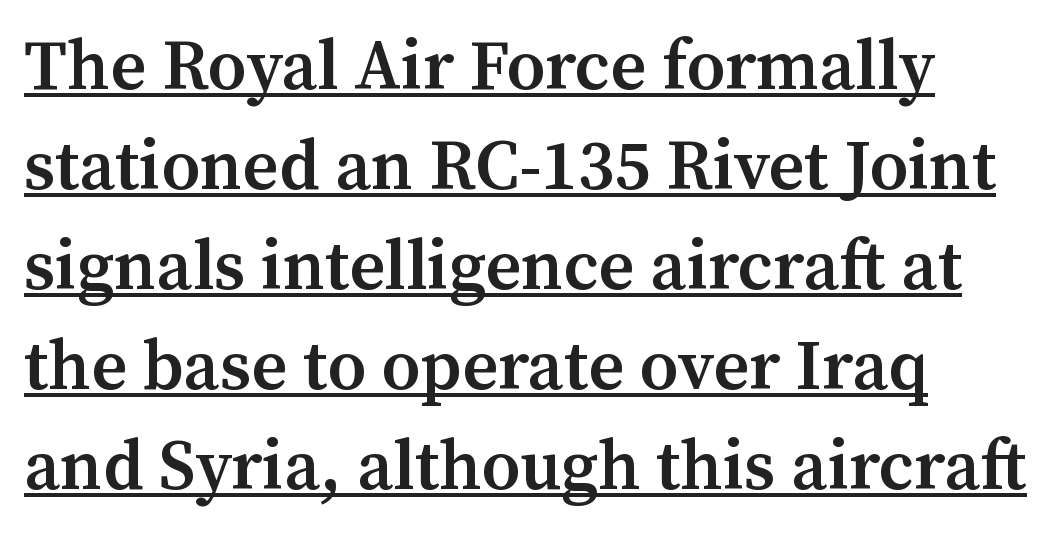
Q: Is the text bold? A: Semi-bold.
Q: Is the text italic (slanted)? A: No, it is upright.
Q: Is the typeface a serif or a sans-serif typeface? A: Serif.
Q: Is the text underlined? A: Yes.
Q: How is the paragraph aligned? A: Left-aligned.
Q: Is the spacing between letters normal or unusually wide? A: Normal.
Q: Is the spacing between lines tight, normal or loose? A: Normal.
Q: Width (condensed, normal, or wide)? A: Normal.
Q: Stroke contrast? A: Medium.
Q: x-height? A: Medium.
Q: Monospaced? A: No.
